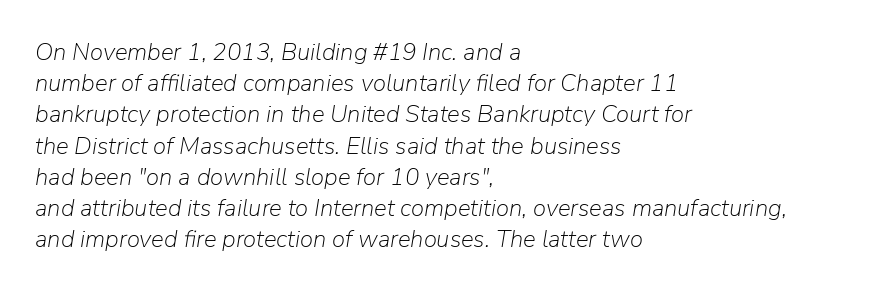
Q: Is the text bold? A: No.
Q: Is the text italic (slanted)? A: Yes, it leans right by about 9 degrees.
Q: Is the text underlined? A: No.
Q: How is the paragraph aligned? A: Left-aligned.
Q: Is the spacing between letters normal or unusually wide? A: Normal.
Q: Is the spacing between lines tight, normal or loose? A: Normal.
